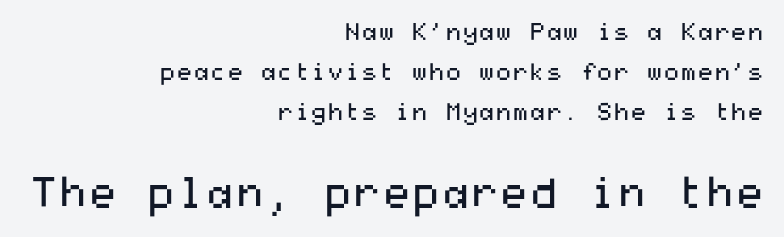
{"serif": "no", "italic": "no", "bold": "no", "weight": "regular", "width": "wide", "stroke_contrast": "medium", "x_height": "medium", "underline": "no", "align": "right", "line_spacing": "normal", "line_spacing_ratio": 1.66, "letter_spacing": "normal", "letter_spacing_em": 0.0, "larger_block": "second", "size_ratio": 1.75, "glyph_px": 42}
